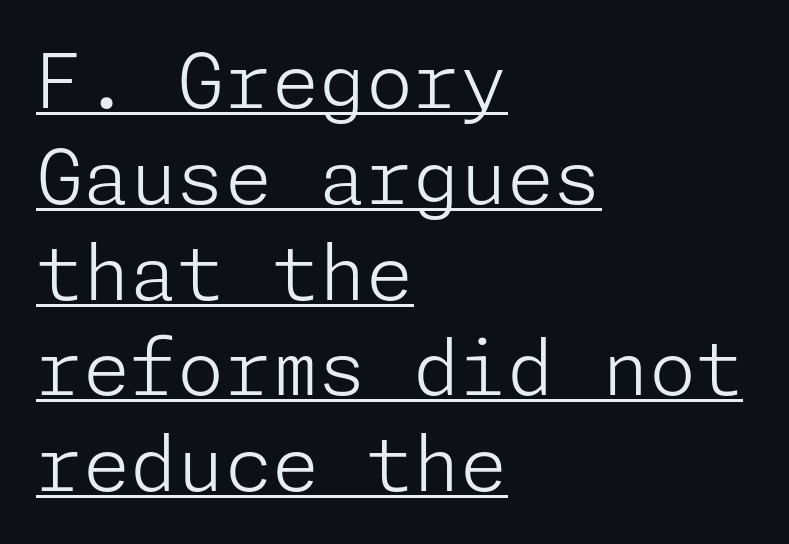
{"serif": "no", "italic": "no", "bold": "no", "weight": "light", "width": "normal", "stroke_contrast": "low", "x_height": "medium", "underline": "yes", "align": "left", "line_spacing": "normal", "line_spacing_ratio": 1.26, "letter_spacing": "normal", "letter_spacing_em": 0.0, "glyph_px": 76}
